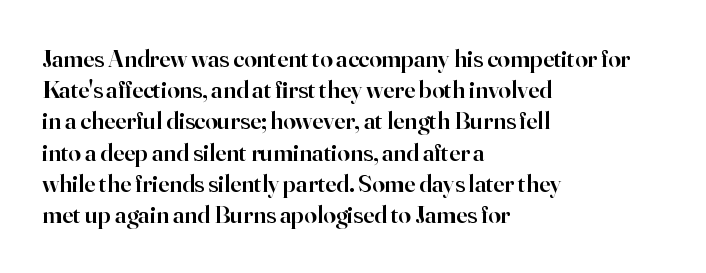
{"italic": "no", "bold": "semi", "underline": "no", "align": "left", "line_spacing": "normal", "line_spacing_ratio": 1.25, "letter_spacing": "normal", "letter_spacing_em": 0.0, "glyph_px": 25}
